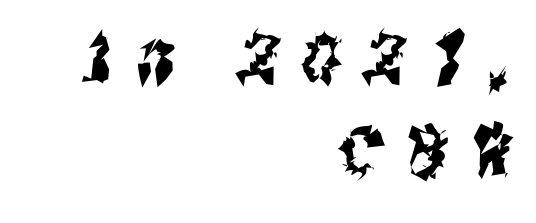
Type style note: lacks serifs. A student would call this right alignment; a typographer would say flush right, rag left. What stands out about the letter spacing? Its width — letters are far apart. Honestly, there is no underline to notice here at all.
